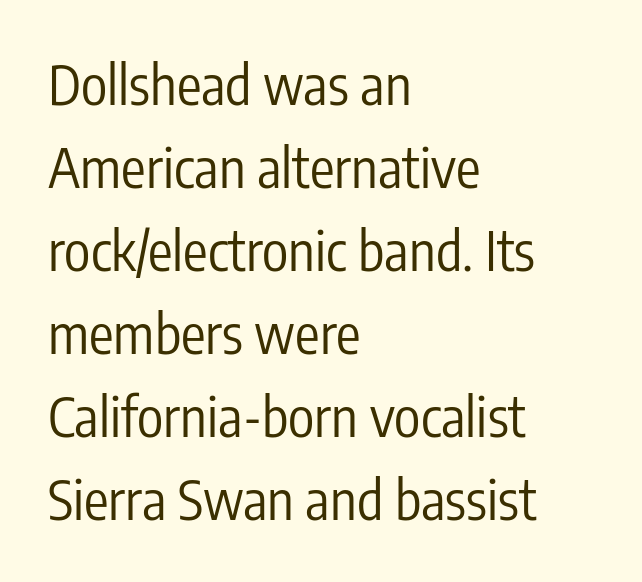
Q: Is the text bold? A: No.
Q: Is the text italic (slanted)? A: No, it is upright.
Q: Is the typeface a serif or a sans-serif typeface? A: Sans-serif.
Q: Is the text underlined? A: No.
Q: How is the paragraph aligned? A: Left-aligned.
Q: Is the spacing between letters normal or unusually wide? A: Normal.
Q: Is the spacing between lines tight, normal or loose? A: Normal.
Q: Width (condensed, normal, or wide)? A: Condensed.
Q: Stroke contrast? A: Low.
Q: x-height? A: Medium.
Q: Monospaced? A: No.
